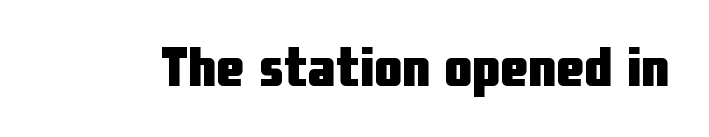
The image shows 56 px heavy, condensed sans-serif type, upright; set normal letter spacing, not underlined; low stroke contrast and a medium x-height.
